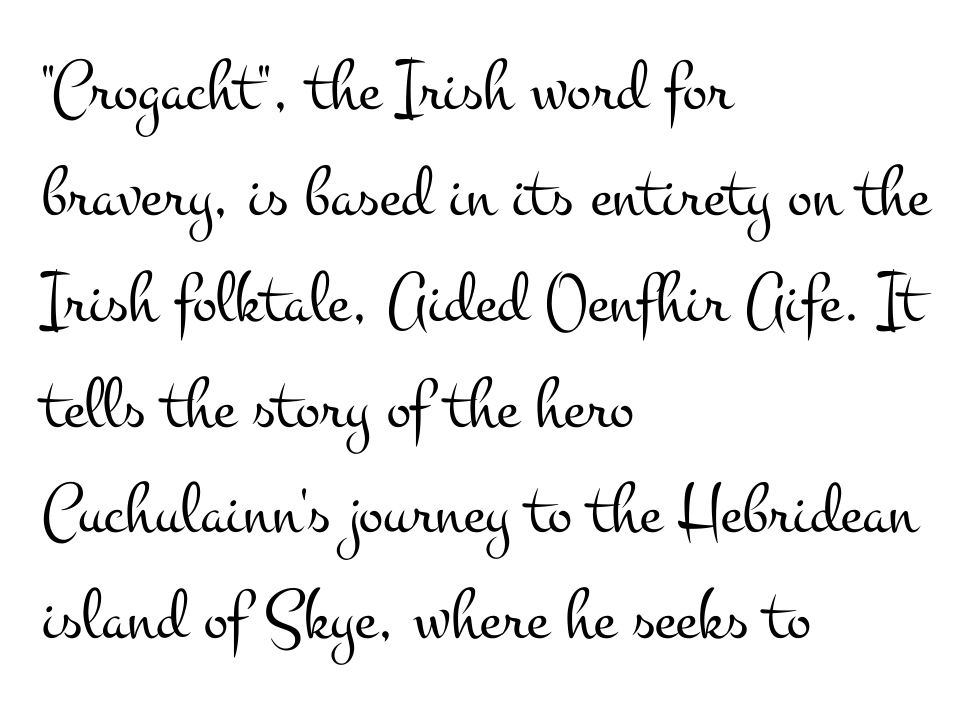
Q: Is the text bold? A: No.
Q: Is the text italic (slanted)? A: Yes.
Q: Is the text underlined? A: No.
Q: How is the paragraph aligned? A: Left-aligned.
Q: Is the spacing between letters normal or unusually wide? A: Normal.
Q: Is the spacing between lines tight, normal or loose? A: Normal.
Q: Width (condensed, normal, or wide)? A: Wide.
Q: Stroke contrast? A: Medium.
Q: x-height? A: Small.
Q: Monospaced? A: No.
